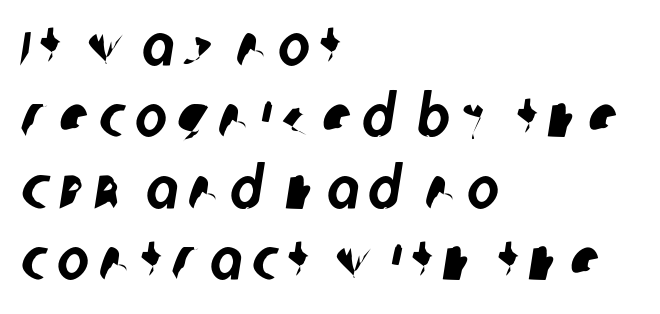
Q: Is the typeface a serif or a sans-serif typeface? A: Sans-serif.
Q: Is the text underlined? A: No.
Q: How is the paragraph aligned? A: Left-aligned.
Q: Width (condensed, normal, or wide)? A: Condensed.
Q: Stroke contrast? A: Low.
Q: x-height? A: Large.
Q: Monospaced? A: No.
